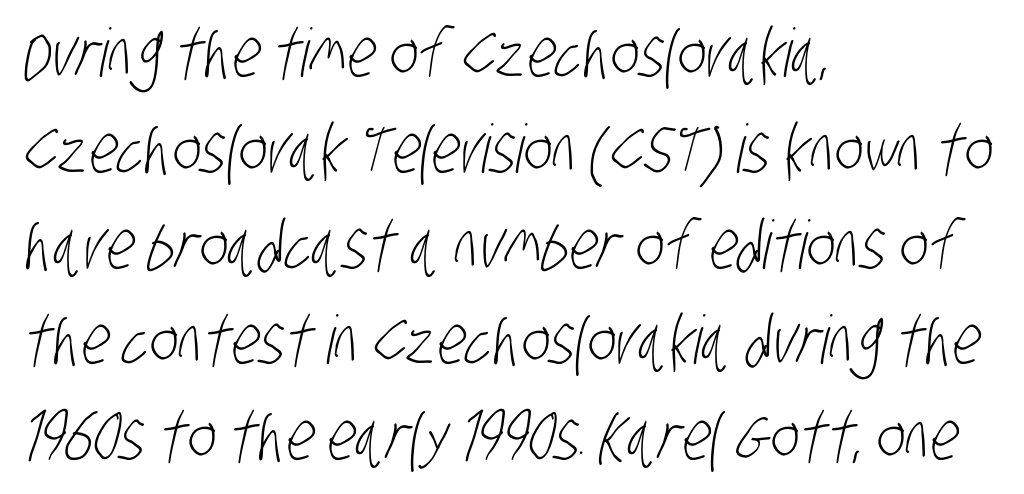
{"serif": "no", "bold": "no", "weight": "light", "width": "condensed", "stroke_contrast": "low", "x_height": "large", "monospaced": "no", "underline": "no", "align": "left", "line_spacing": "normal", "line_spacing_ratio": 1.43, "letter_spacing": "normal", "letter_spacing_em": 0.0, "glyph_px": 67}
